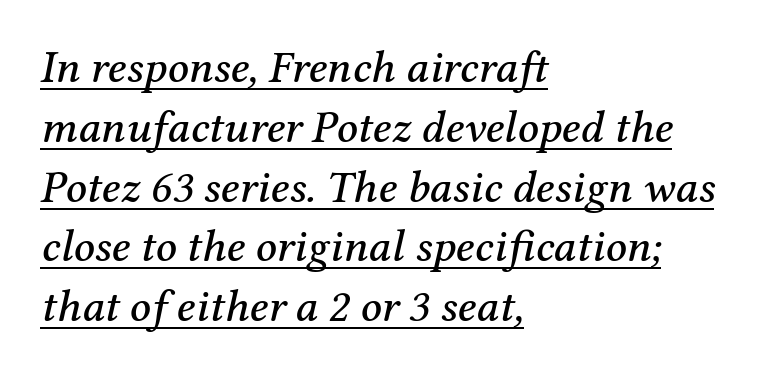
The image shows 46 px serif type, italic (leaning right); set left-aligned, normal line spacing (1.3x), normal letter spacing, underlined; medium stroke contrast and a medium x-height.
